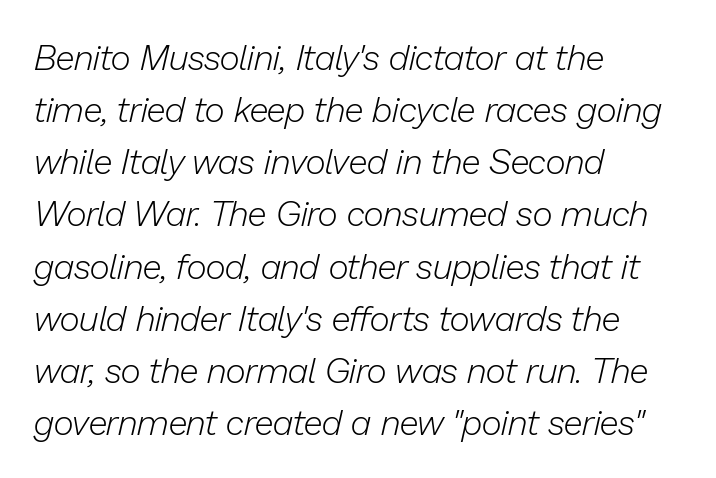
{"italic": "yes", "lean": "right", "slant_degrees": 13, "bold": "no", "weight": "light", "width": "normal", "stroke_contrast": "low", "x_height": "medium", "monospaced": "no", "underline": "no", "align": "left", "line_spacing": "normal", "line_spacing_ratio": 1.49, "letter_spacing": "normal", "letter_spacing_em": 0.0, "glyph_px": 35}
